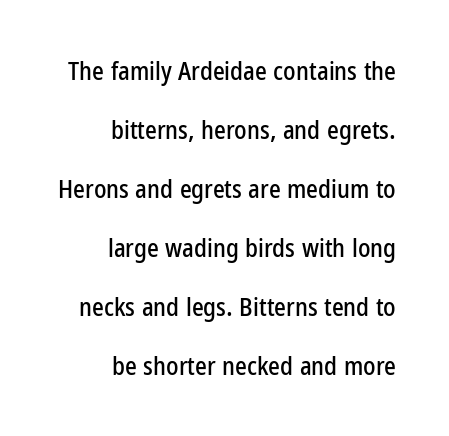
The image shows 25 px text type, upright; set right-aligned, loose line spacing (2.36x), normal letter spacing, not underlined.
